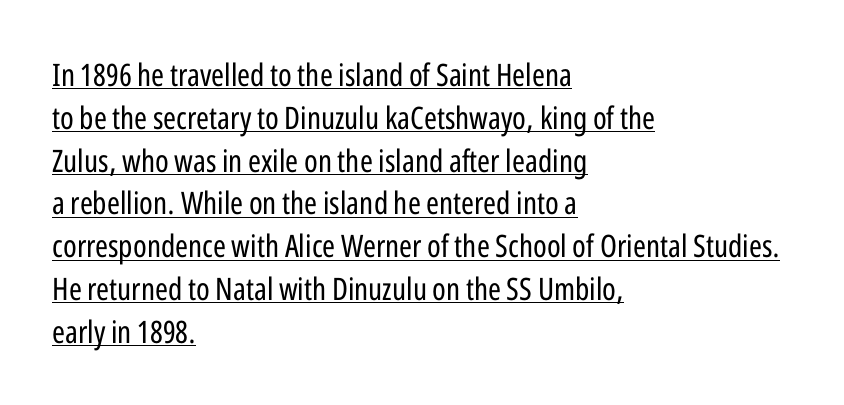
{"serif": "no", "italic": "no", "bold": "no", "weight": "regular", "width": "condensed", "stroke_contrast": "low", "x_height": "medium", "monospaced": "no", "underline": "yes", "align": "left", "line_spacing": "normal", "line_spacing_ratio": 1.38, "letter_spacing": "normal", "letter_spacing_em": 0.0, "glyph_px": 31}
